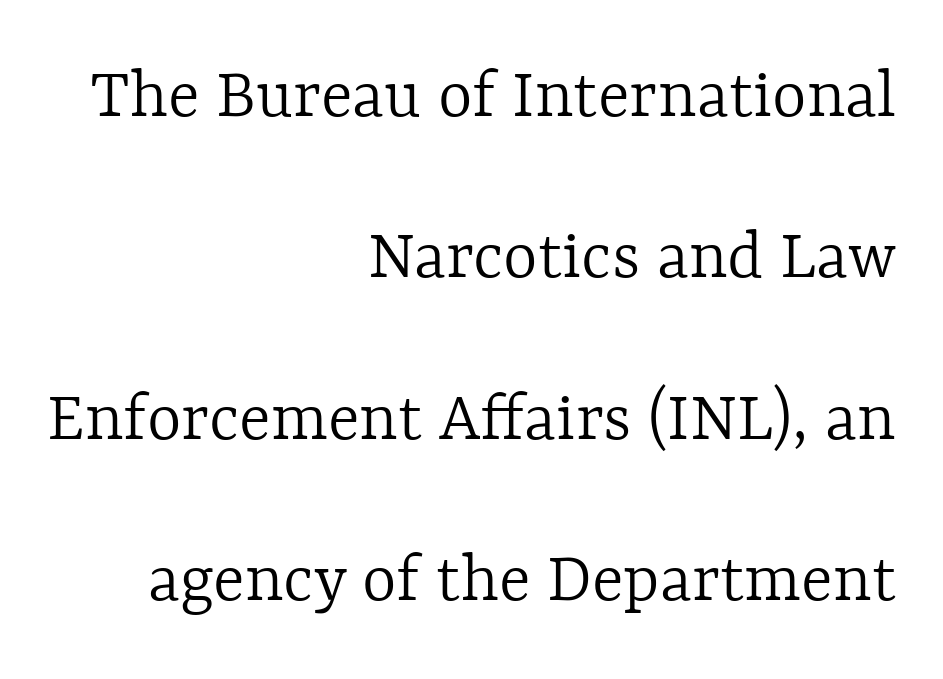
The image shows 74 px light type, upright; set right-aligned, loose line spacing (2.18x), normal letter spacing, not underlined; a medium x-height.
